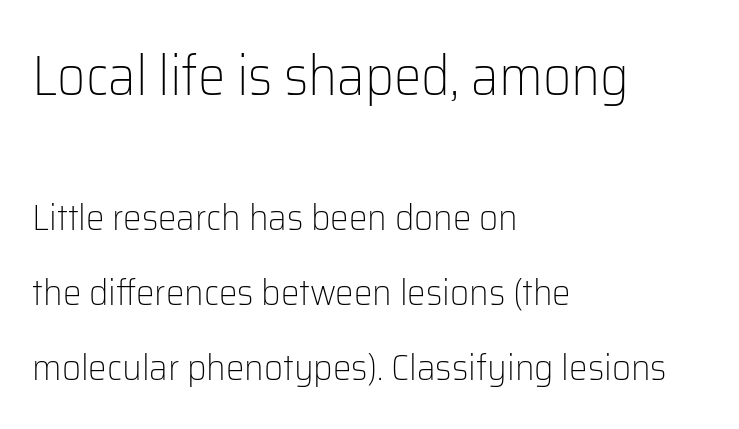
The image shows 55 px light sans-serif type, upright; set left-aligned, loose line spacing (2.03x), normal letter spacing, not underlined; the first (top) block is 1.49x larger; low stroke contrast and a medium x-height.
